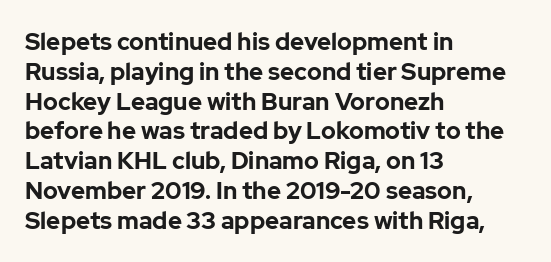
Q: Is the text bold? A: Yes.
Q: Is the text italic (slanted)? A: No, it is upright.
Q: Is the text underlined? A: No.
Q: How is the paragraph aligned? A: Left-aligned.
Q: Is the spacing between letters normal or unusually wide? A: Normal.
